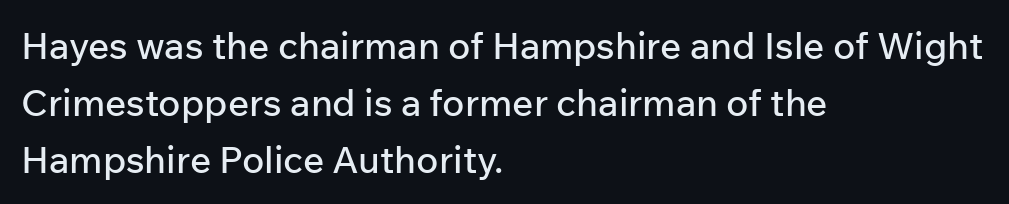
{"serif": "no", "italic": "no", "width": "normal", "stroke_contrast": "low", "x_height": "medium", "monospaced": "no", "underline": "no", "align": "left", "line_spacing": "normal", "line_spacing_ratio": 1.54, "letter_spacing": "normal", "letter_spacing_em": 0.0, "glyph_px": 37}
